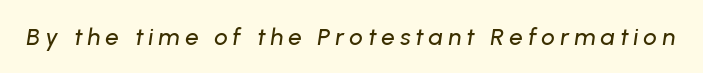
Q: Is the text italic (slanted)? A: Yes, it leans right by about 8 degrees.
Q: Is the text underlined? A: No.
Q: Is the spacing between letters normal or unusually wide? A: Unusually wide.
